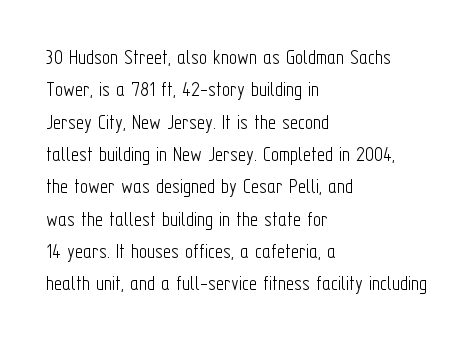
Q: Is the text bold? A: No.
Q: Is the text italic (slanted)? A: No, it is upright.
Q: Is the text underlined? A: No.
Q: How is the paragraph aligned? A: Left-aligned.
Q: Is the spacing between letters normal or unusually wide? A: Normal.
Q: Is the spacing between lines tight, normal or loose? A: Normal.
